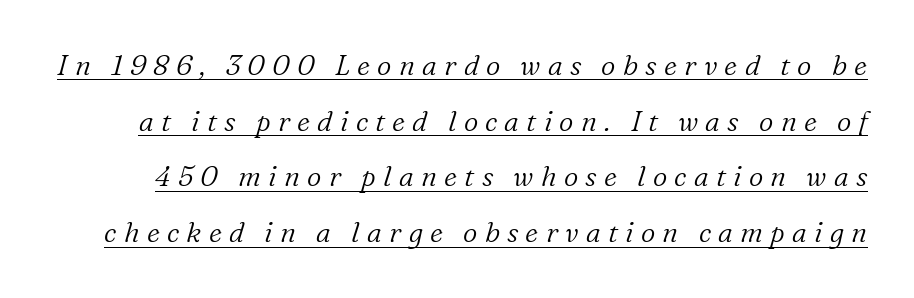
{"serif": "yes", "italic": "yes", "lean": "right", "slant_degrees": 16, "bold": "no", "weight": "light", "width": "normal", "stroke_contrast": "low", "x_height": "medium", "monospaced": "no", "underline": "yes", "line_spacing": "loose", "line_spacing_ratio": 1.99, "letter_spacing": "wide", "letter_spacing_em": 0.26, "glyph_px": 28}
